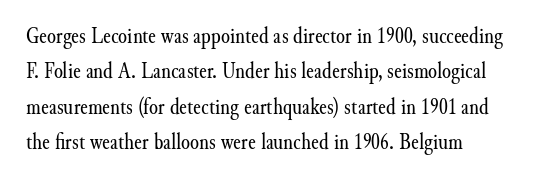
Q: Is the text bold? A: No.
Q: Is the text italic (slanted)? A: No, it is upright.
Q: Is the text underlined? A: No.
Q: How is the paragraph aligned? A: Left-aligned.
Q: Is the spacing between letters normal or unusually wide? A: Normal.
Q: Is the spacing between lines tight, normal or loose? A: Normal.
